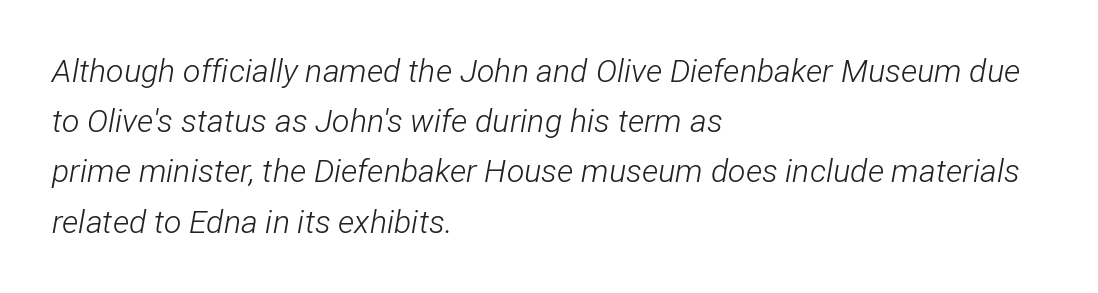
Varying glyph widths throughout — classic text-font behaviour. Would a proofreader flag this as italicized? Yes. Counters stay open thanks to moderate or lighter strokes. Underlining? Definitely not there. Regarding leading, the lines here are spaced in the standard way.
